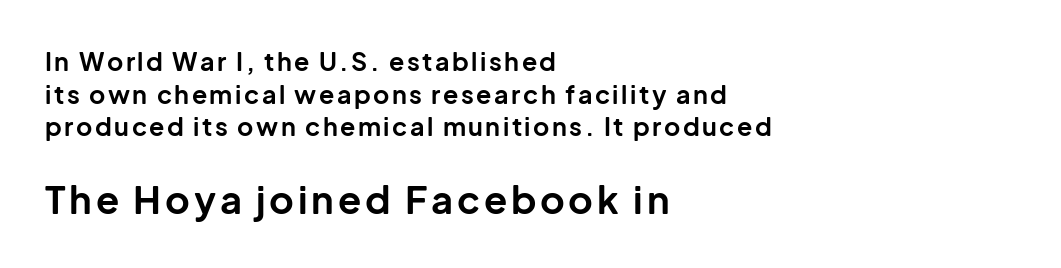
All the whitespace from short lines collects on the right. Heft: maximum for text — a bold. Italic? Not at all — the glyphs are vertical. The strip under each line holds only bare page. Leading: standard. The letters carry no serifs — their stems end cleanly without finishing strokes.
